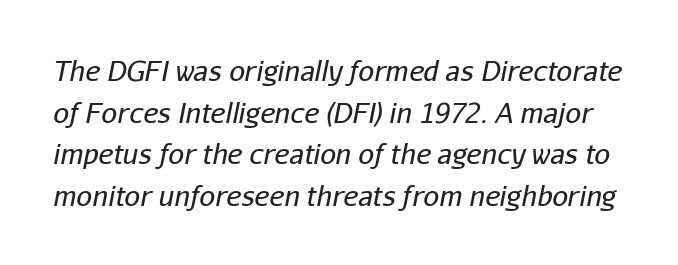
{"italic": "yes", "lean": "right", "slant_degrees": 11, "bold": "no", "weight": "regular", "width": "normal", "stroke_contrast": "low", "x_height": "medium", "monospaced": "no", "underline": "no", "line_spacing": "normal", "line_spacing_ratio": 1.49, "letter_spacing": "normal", "letter_spacing_em": 0.0, "glyph_px": 28}
